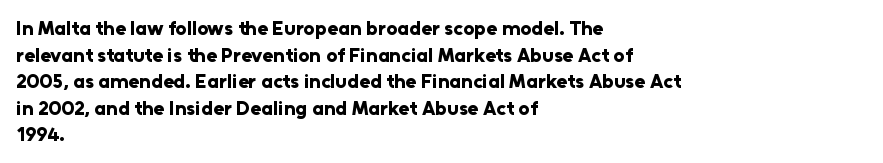
The typography opts for an upright posture over an oblique one. A classic flush-left, rag-right setting is used for this passage. Words appear dense and cohesive because spacing is normal. A full-strength bold gives these letters their thick strokes. Rule under the text: the space is simply empty.
